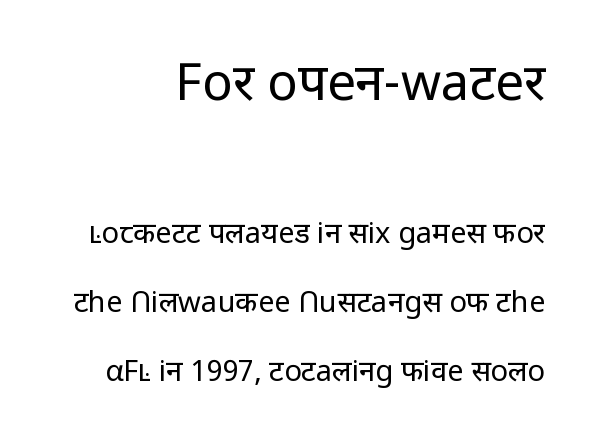
This is not heavy type; no bold has been used. The passage shown is typed in a proportional face where columns would drift. Tracking here is standard; glyphs follow each other at the usual distance. Nope, not italic — everything's standing straight. Underlining? Definitely not there. Nope, no serifs anywhere on these letters.
